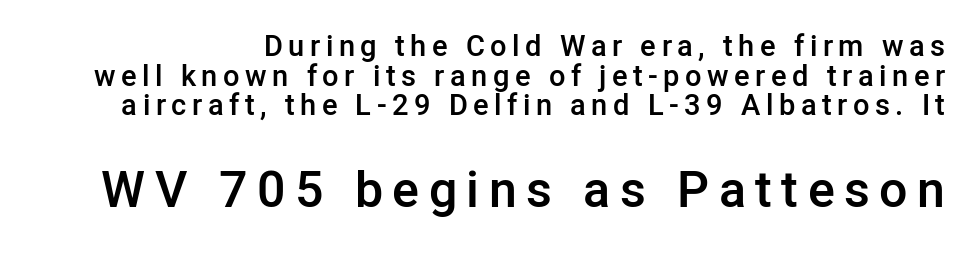
Q: Is the text bold? A: Semi-bold.
Q: Is the text italic (slanted)? A: No, it is upright.
Q: Is the typeface a serif or a sans-serif typeface? A: Sans-serif.
Q: Is the text underlined? A: No.
Q: Is the spacing between lines tight, normal or loose? A: Tight.
Q: Which block of text is set in a larger size, the first (top) or the second (bottom)? A: The second (bottom) one.
Q: Width (condensed, normal, or wide)? A: Normal.
Q: Stroke contrast? A: Low.
Q: x-height? A: Medium.
Q: Monospaced? A: No.
